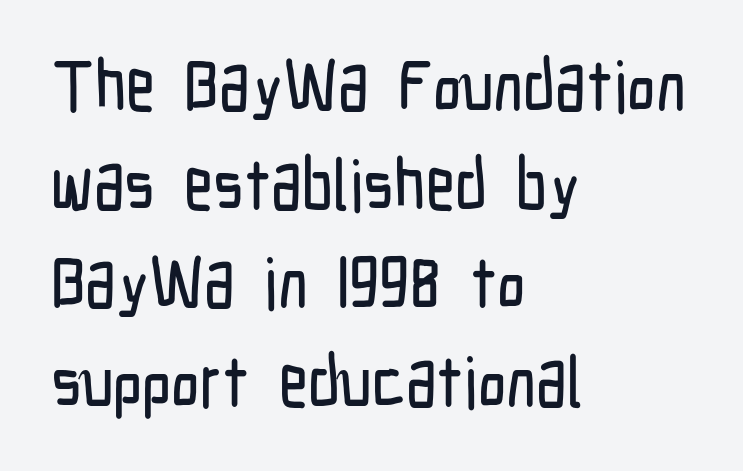
The image shows 71 px condensed sans-serif type, upright; set left-aligned, normal line spacing (1.39x), normal letter spacing, not underlined; low stroke contrast and a medium x-height.
